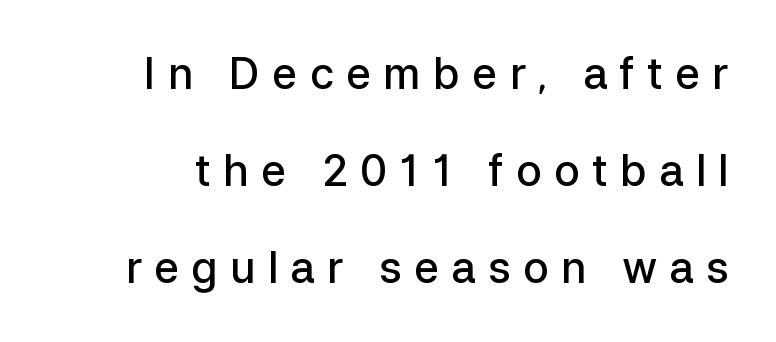
Q: Is the text bold? A: Semi-bold.
Q: Is the text italic (slanted)? A: No, it is upright.
Q: Is the typeface a serif or a sans-serif typeface? A: Sans-serif.
Q: Is the text underlined? A: No.
Q: Is the spacing between letters normal or unusually wide? A: Unusually wide.
Q: Is the spacing between lines tight, normal or loose? A: Loose.
Q: Width (condensed, normal, or wide)? A: Normal.
Q: Stroke contrast? A: Low.
Q: x-height? A: Medium.
Q: Monospaced? A: No.
